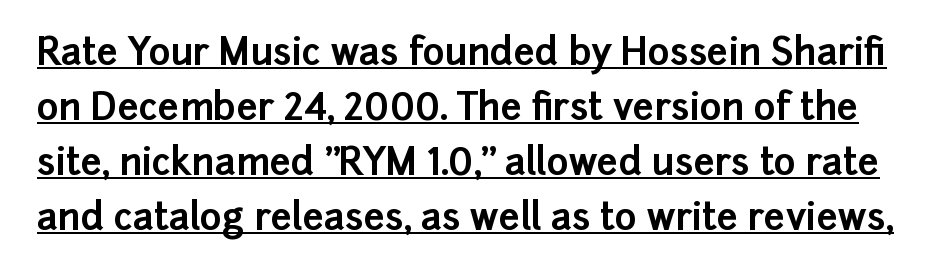
The image shows 37 px bold sans-serif type, upright; set normal line spacing (1.49x), normal letter spacing, underlined; low stroke contrast and a medium x-height.
